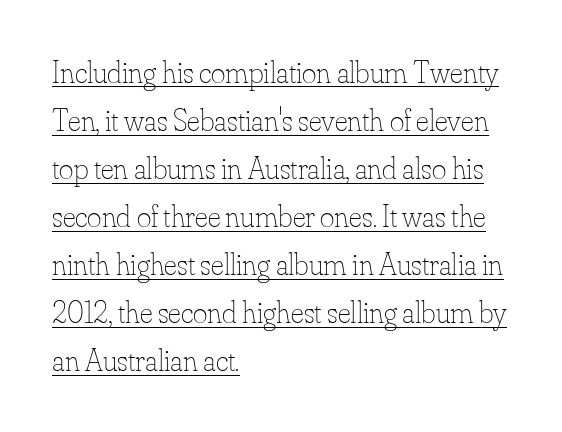
Proportional: the letters do not fall into vertical columns. Ascenders rise straight up at ninety degrees. Horizontally, the lines are justified to the leading edge only. Vertical stems look standard width or narrower in stroke.
